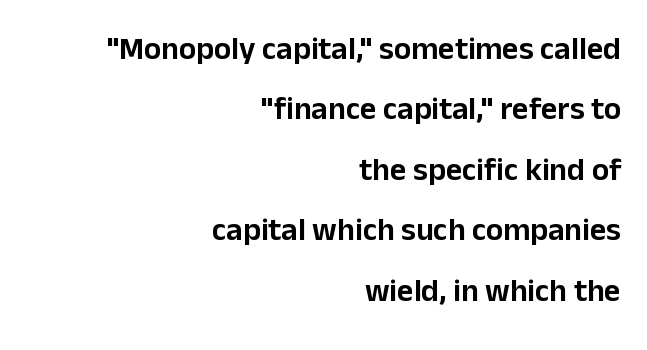
The image shows 32 px sans-serif type, upright; set right-aligned, line spacing 1.89x, normal letter spacing, not underlined; low stroke contrast and a medium x-height.
